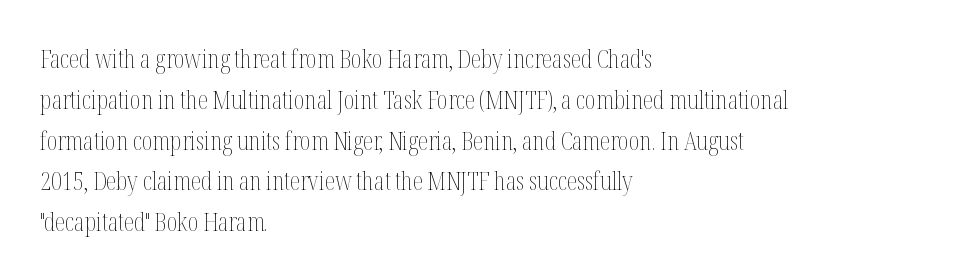
Q: Is the text bold? A: No.
Q: Is the text italic (slanted)? A: No, it is upright.
Q: Is the text underlined? A: No.
Q: How is the paragraph aligned? A: Left-aligned.
Q: Is the spacing between letters normal or unusually wide? A: Normal.
Q: Is the spacing between lines tight, normal or loose? A: Normal.
